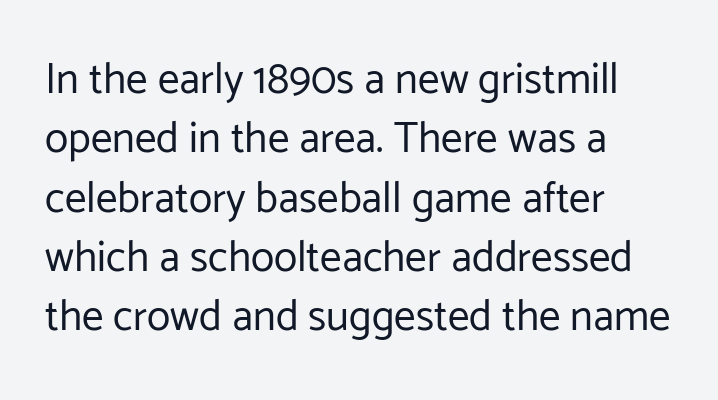
Are there feet on the stems? There aren't — it's a sans. The passage shown is typed in a proportional face where columns would drift. These lines keep a tight, regular rhythm from letter to letter. The letters stand upright; this is a roman face. Where is the straight margin? On the left. Normally led — the rows are evenly, conventionally spaced.
